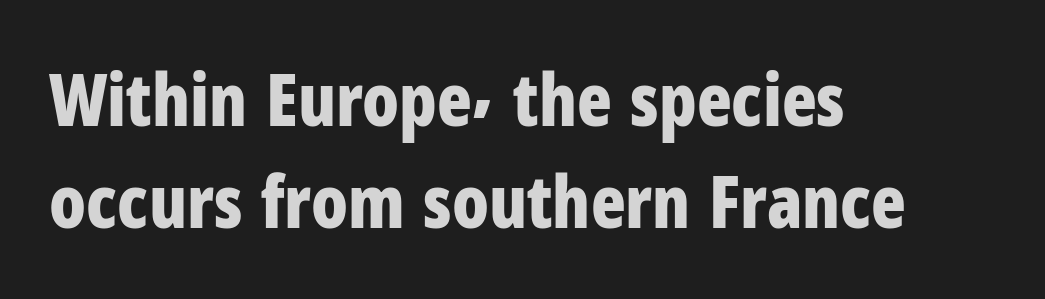
The zone under the glyphs is completely vacant. Rendered with straight, roman letterforms. Strokes here are thick enough to call this a true bold. The leading is moderate, giving the passage an even texture.
